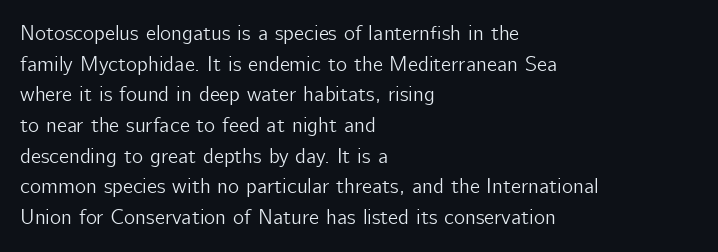
Q: Is the text italic (slanted)? A: No, it is upright.
Q: Is the text underlined? A: No.
Q: How is the paragraph aligned? A: Left-aligned.
Q: Is the spacing between letters normal or unusually wide? A: Normal.
Q: Is the spacing between lines tight, normal or loose? A: Normal.
